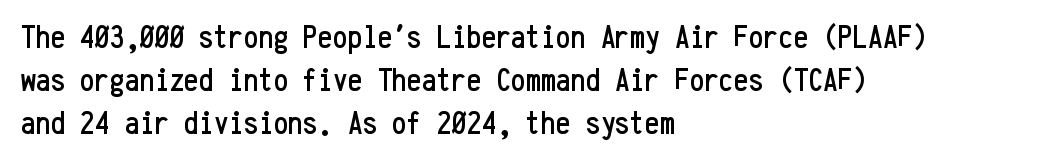
Each row of text sits above clean, open space. Honestly, the letter spacing is just normal — you wouldn't notice it. Does the lettering tilt? It doesn't — this is upright. To sum up the face: it is a sans, with no serifs. Fixed-width glyphs throughout — classic coding-font behaviour. Whoever set this chose a conventional vertical rhythm.
